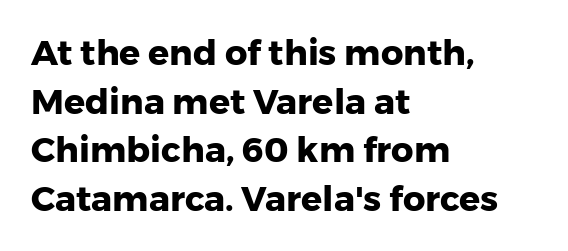
{"serif": "no", "italic": "no", "bold": "yes", "weight": "heavy", "width": "normal", "stroke_contrast": "low", "x_height": "medium", "monospaced": "no", "underline": "no", "align": "left", "line_spacing": "normal", "line_spacing_ratio": 1.39, "letter_spacing": "normal", "letter_spacing_em": 0.0, "glyph_px": 35}
